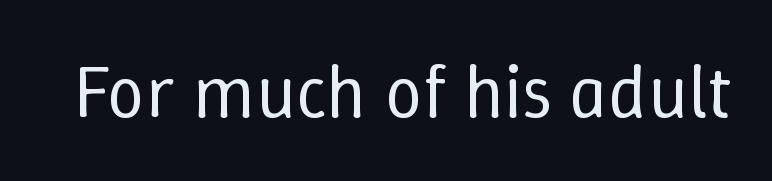
The baseline area is clear. Do the characters align in a grid? No, the font is proportional. The weight would be labelled regular, book, light, or lighter still. Inter-character spacing is left at the font's built-in metrics. Rendered with straight, roman letterforms.
